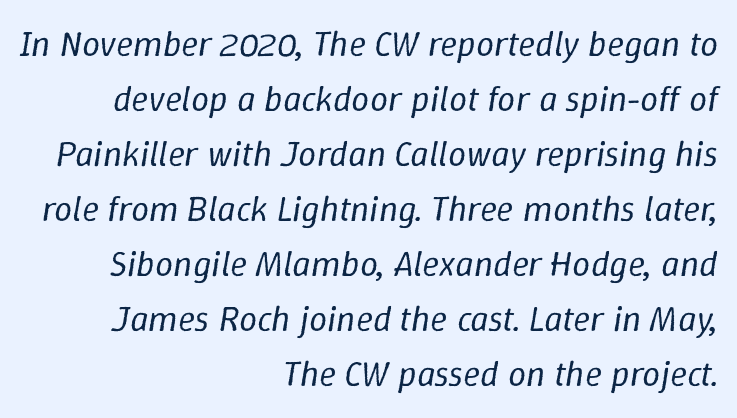
Nothing unusual about the tracking: characters are spaced as the font intends. Is the type slanted? Yes — the strokes lean at a clear angle. The lines sit at an ordinary, default distance from one another. This rendering uses right alignment, leaving the left contour irregular.
